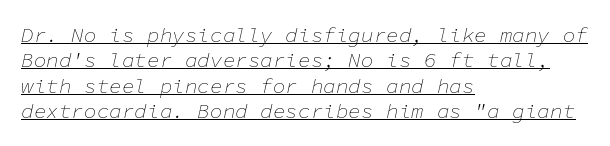
Q: Is the text bold? A: No.
Q: Is the text italic (slanted)? A: Yes, it leans right by about 11 degrees.
Q: Is the text underlined? A: Yes.
Q: How is the paragraph aligned? A: Left-aligned.
Q: Is the spacing between letters normal or unusually wide? A: Normal.
